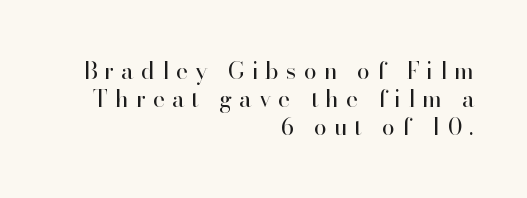
Tracking here is generous; glyphs stand well apart from one another. A typesetter would mark this as roman, not italic. Any mark beneath the type? The region is blank. In CSS terms this would be text-align: right. The characters are drawn with everyday or finer stroke widths.
